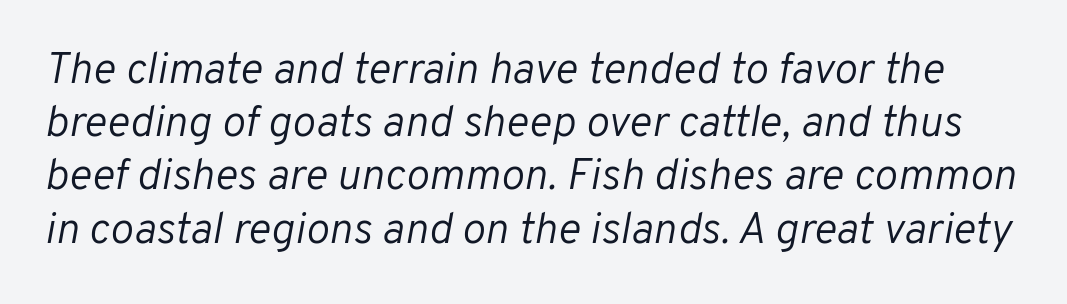
The image shows 44 px light type, italic (leaning right); set line spacing 1.21x, normal letter spacing, not underlined; low stroke contrast and a medium x-height.
